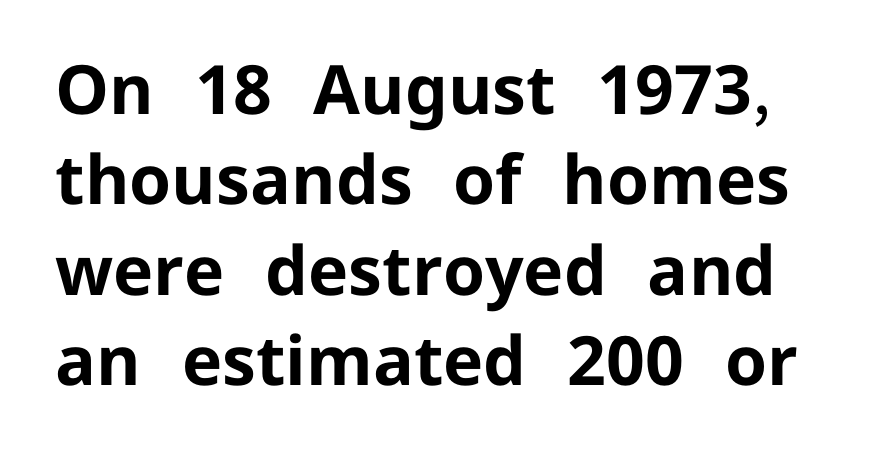
The image shows 68 px bold sans-serif type, upright; set normal line spacing (1.33x), normal letter spacing, not underlined; low stroke contrast and a medium x-height.
